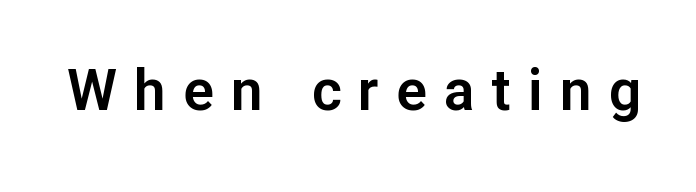
{"serif": "no", "italic": "no", "width": "normal", "stroke_contrast": "low", "x_height": "medium", "monospaced": "no", "underline": "no", "letter_spacing": "wide", "letter_spacing_em": 0.3, "glyph_px": 57}
